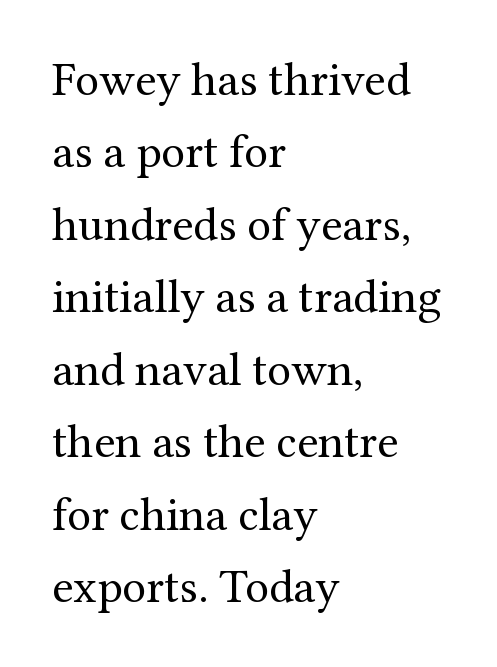
{"serif": "yes", "italic": "no", "bold": "no", "weight": "regular", "width": "normal", "stroke_contrast": "medium", "x_height": "medium", "monospaced": "no", "underline": "no", "align": "left", "line_spacing": "normal", "line_spacing_ratio": 1.51, "letter_spacing": "normal", "letter_spacing_em": 0.0, "glyph_px": 48}
